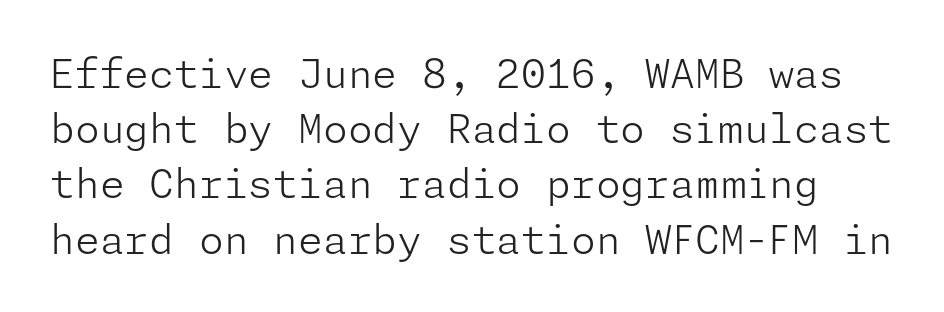
Ascenders rise straight up at ninety degrees. Observe the ordinary spacing: letters are neighbours, not strangers. Regarding serifs, this sample does without them. The typeface has the unassuming heft of standard copy or less. The rendering uses a moderate line-height, typical for paragraphs.
